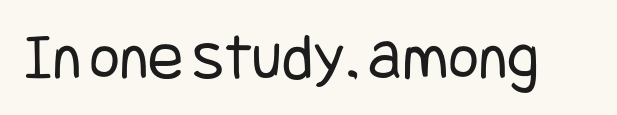
Q: Is the text bold? A: No.
Q: Is the text italic (slanted)? A: No, it is upright.
Q: Is the typeface a serif or a sans-serif typeface? A: Sans-serif.
Q: Is the text underlined? A: No.
Q: Is the spacing between letters normal or unusually wide? A: Normal.
Q: Width (condensed, normal, or wide)? A: Condensed.
Q: Stroke contrast? A: Low.
Q: x-height? A: Large.
